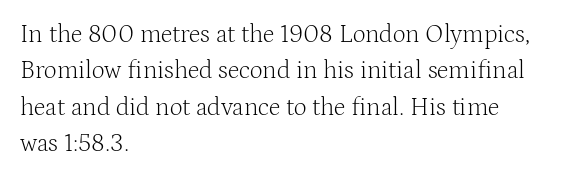
{"italic": "no", "bold": "no", "underline": "no", "align": "left", "line_spacing": "normal", "line_spacing_ratio": 1.46, "letter_spacing": "normal", "letter_spacing_em": 0.0, "glyph_px": 25}
